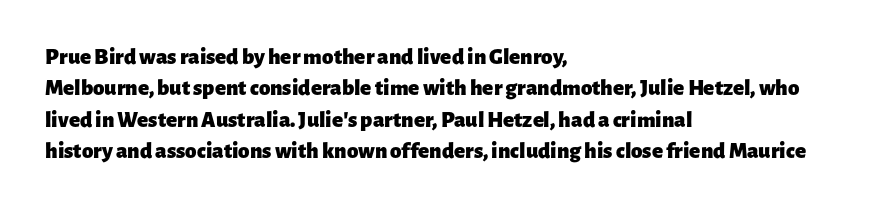
The image shows 23 px bold type, upright; set left-aligned, normal line spacing (1.36x), normal letter spacing, not underlined.
